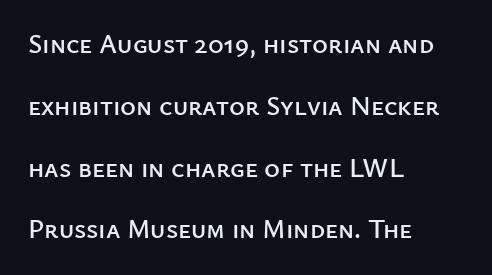
The image shows 27 px text type, upright; set left-aligned, loose line spacing (2.29x), normal letter spacing, not underlined.
